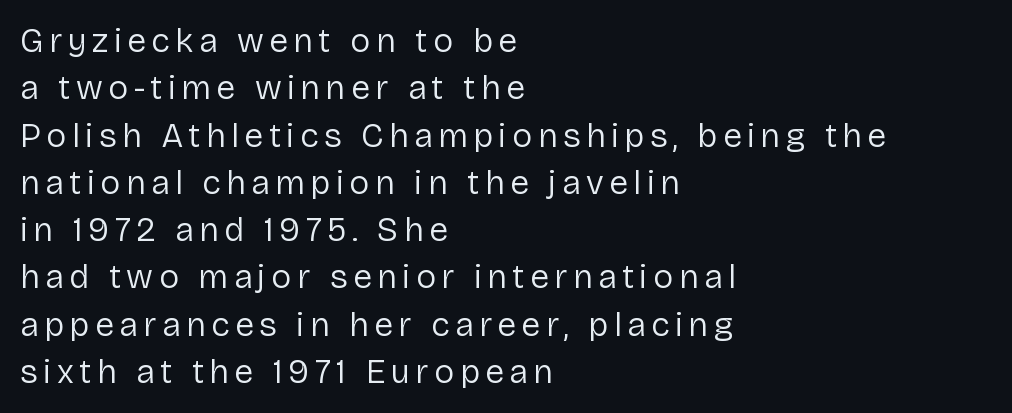
The image shows 34 px regular-weight sans-serif type, upright; set left-aligned, normal line spacing (1.39x), not underlined; low stroke contrast and a medium x-height.
